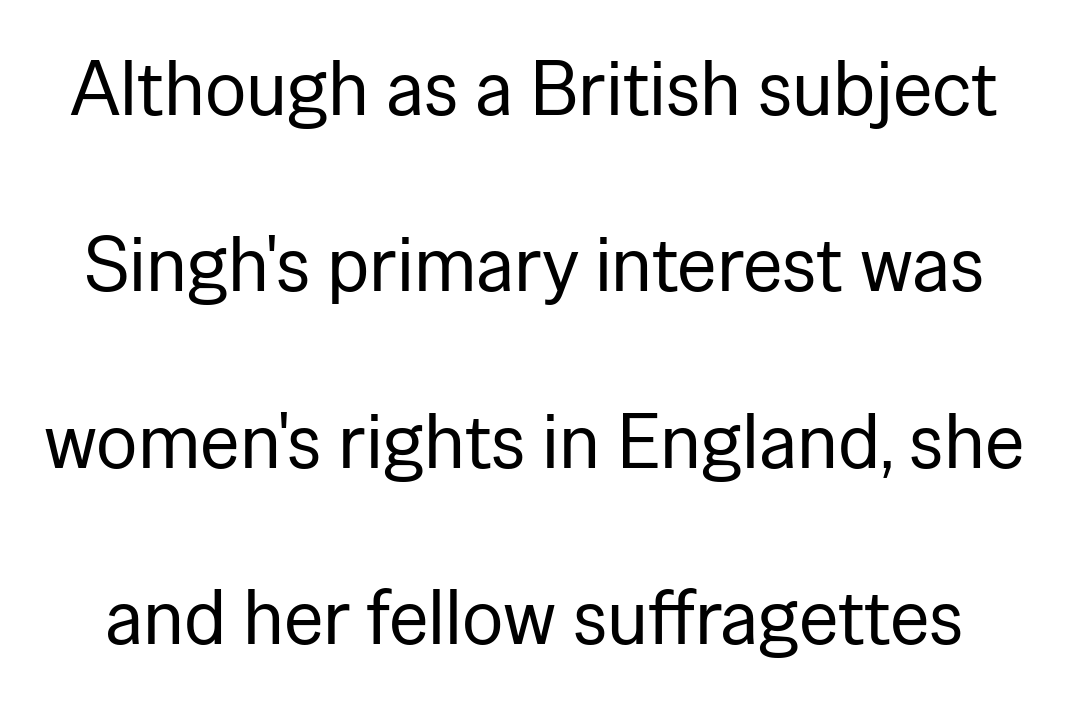
Q: Is the text bold? A: No.
Q: Is the text italic (slanted)? A: No, it is upright.
Q: Is the typeface a serif or a sans-serif typeface? A: Sans-serif.
Q: Is the text underlined? A: No.
Q: Is the spacing between letters normal or unusually wide? A: Normal.
Q: Is the spacing between lines tight, normal or loose? A: Loose.
Q: Width (condensed, normal, or wide)? A: Normal.
Q: Stroke contrast? A: Low.
Q: x-height? A: Medium.
Q: Monospaced? A: No.
